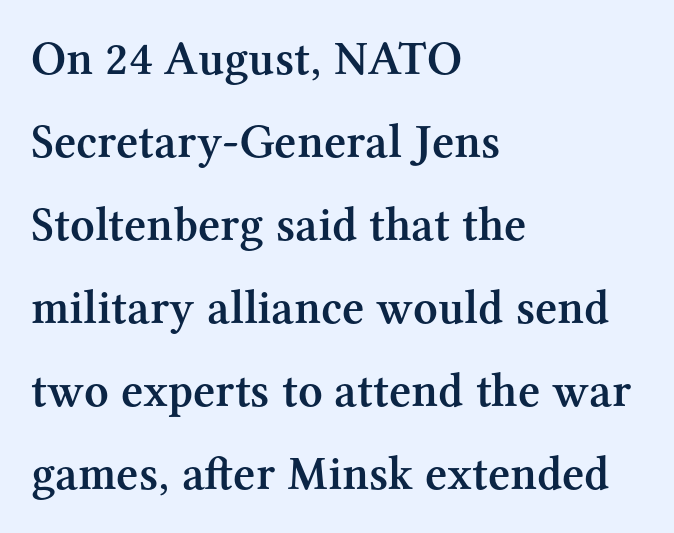
The image shows 48 px semibold serif type, upright; set left-aligned, line spacing 1.73x, normal letter spacing, not underlined; medium stroke contrast and a medium x-height.
